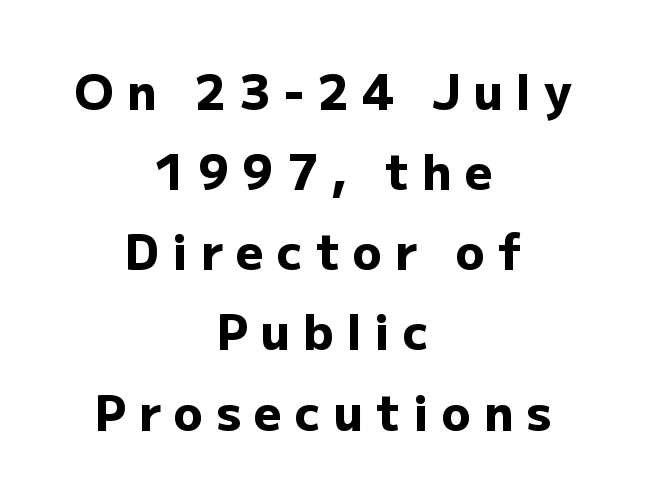
The image shows 48 px heavy sans-serif type, upright; set centered, normal line spacing (1.67x), unusually wide letter spacing (+0.27 em), not underlined; low stroke contrast and a medium x-height.
